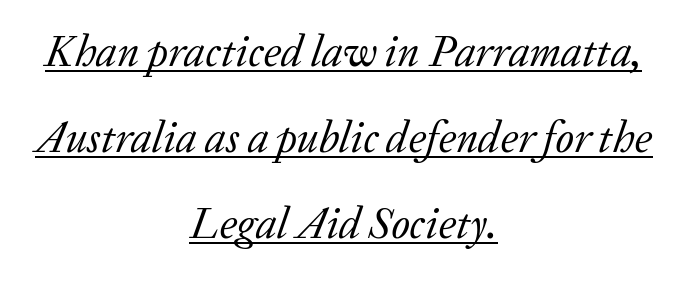
A great deal of white space separates one row of letters from the next. A baseline rule has been typeset under these characters. A typesetter would call this zero additional tracking. The typeface has the unassuming heft of standard copy or less.
